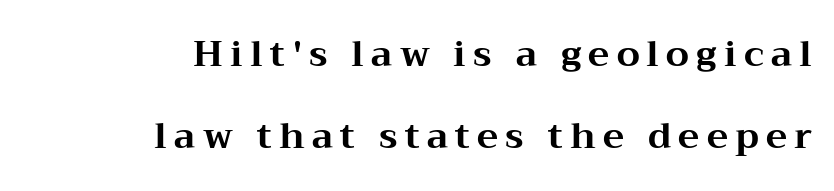
Q: Is the text bold? A: Yes.
Q: Is the text italic (slanted)? A: No, it is upright.
Q: Is the typeface a serif or a sans-serif typeface? A: Serif.
Q: Is the text underlined? A: No.
Q: How is the paragraph aligned? A: Right-aligned.
Q: Is the spacing between letters normal or unusually wide? A: Unusually wide.
Q: Is the spacing between lines tight, normal or loose? A: Loose.
Q: Width (condensed, normal, or wide)? A: Wide.
Q: Stroke contrast? A: Medium.
Q: x-height? A: Medium.
Q: Monospaced? A: No.
